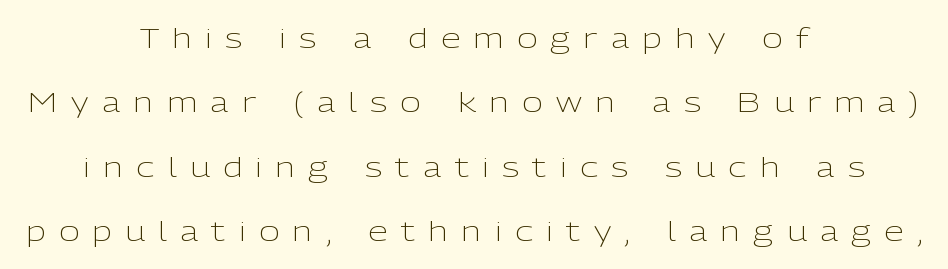
{"serif": "no", "italic": "no", "bold": "no", "weight": "light", "width": "normal", "stroke_contrast": "low", "x_height": "medium", "monospaced": "no", "underline": "no", "align": "center", "line_spacing": "loose", "line_spacing_ratio": 2.3, "letter_spacing": "wide", "letter_spacing_em": 0.48, "glyph_px": 28}
